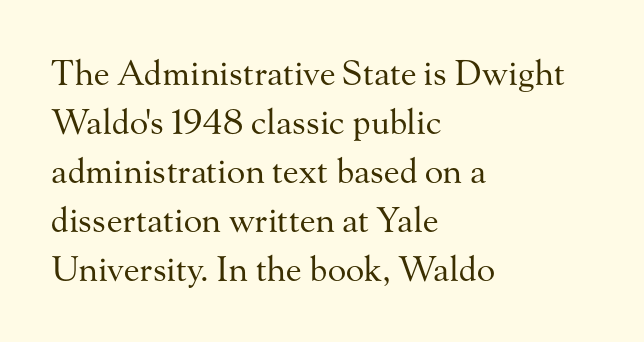
The image shows 34 px regular-weight serif type, upright; set left-aligned, normal line spacing (1.44x), normal letter spacing, not underlined; medium stroke contrast and a small x-height.
